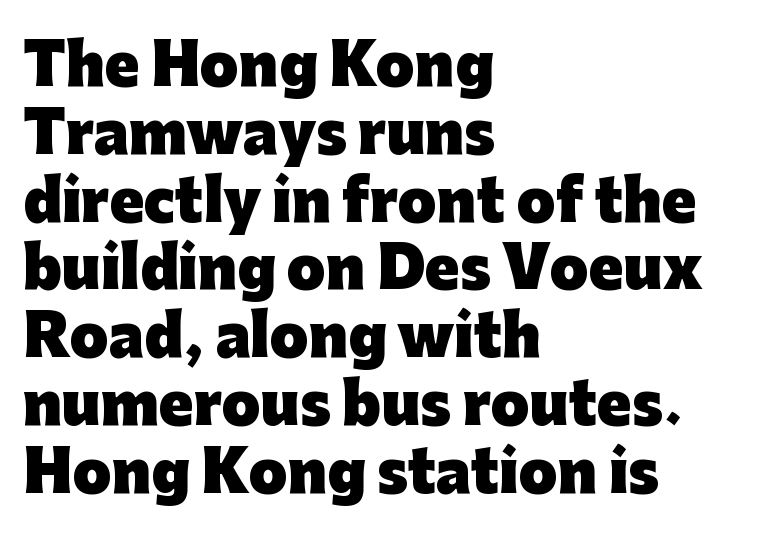
Q: Is the text bold? A: Yes.
Q: Is the text italic (slanted)? A: No, it is upright.
Q: Is the typeface a serif or a sans-serif typeface? A: Sans-serif.
Q: Is the text underlined? A: No.
Q: How is the paragraph aligned? A: Left-aligned.
Q: Is the spacing between letters normal or unusually wide? A: Normal.
Q: Width (condensed, normal, or wide)? A: Normal.
Q: Stroke contrast? A: Low.
Q: x-height? A: Medium.
Q: Monospaced? A: No.
